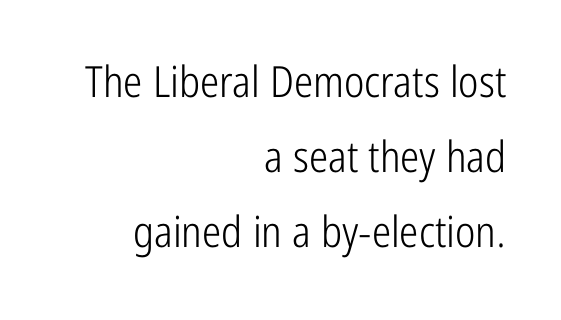
Q: Is the text bold? A: No.
Q: Is the text italic (slanted)? A: No, it is upright.
Q: Is the typeface a serif or a sans-serif typeface? A: Sans-serif.
Q: Is the text underlined? A: No.
Q: How is the paragraph aligned? A: Right-aligned.
Q: Is the spacing between letters normal or unusually wide? A: Normal.
Q: Width (condensed, normal, or wide)? A: Condensed.
Q: Stroke contrast? A: Low.
Q: x-height? A: Medium.
Q: Monospaced? A: No.
